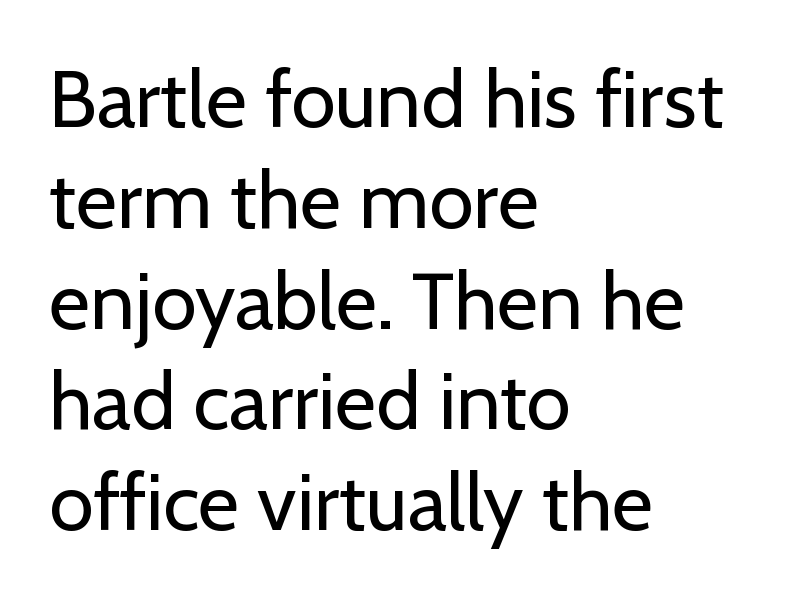
The image shows 80 px regular-weight sans-serif type, upright; set left-aligned, normal line spacing (1.26x), normal letter spacing, not underlined; low stroke contrast and a medium x-height.
